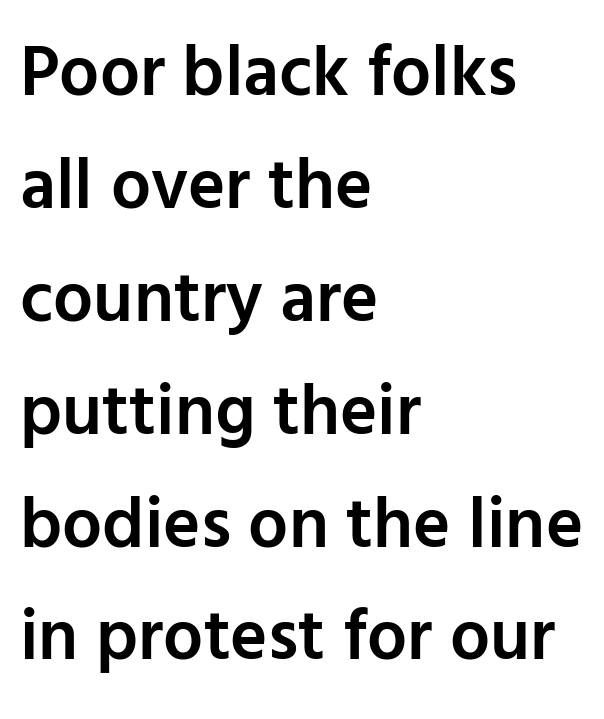
The image shows 71 px semibold sans-serif type, upright; set left-aligned, normal line spacing (1.59x), normal letter spacing, not underlined; low stroke contrast and a medium x-height.
